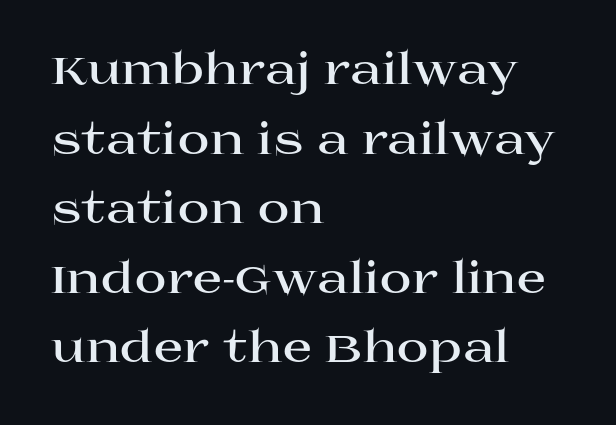
Q: Is the text bold? A: Yes.
Q: Is the text italic (slanted)? A: No, it is upright.
Q: Is the typeface a serif or a sans-serif typeface? A: Serif.
Q: Is the text underlined? A: No.
Q: How is the paragraph aligned? A: Left-aligned.
Q: Is the spacing between letters normal or unusually wide? A: Normal.
Q: Is the spacing between lines tight, normal or loose? A: Normal.
Q: Width (condensed, normal, or wide)? A: Wide.
Q: Stroke contrast? A: High.
Q: x-height? A: Large.
Q: Monospaced? A: No.
